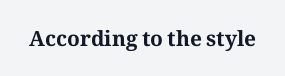
{"italic": "no", "bold": "yes", "underline": "no", "letter_spacing": "normal", "letter_spacing_em": 0.0, "glyph_px": 21}
